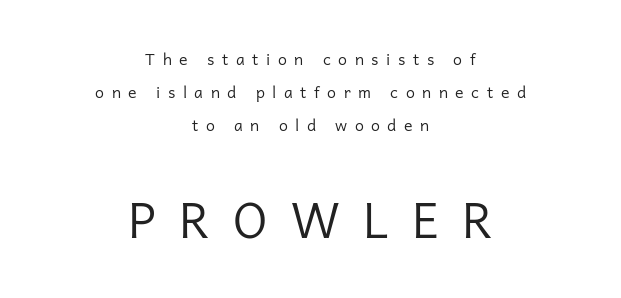
Q: Is the text bold? A: No.
Q: Is the text italic (slanted)? A: No, it is upright.
Q: Is the typeface a serif or a sans-serif typeface? A: Sans-serif.
Q: Is the text underlined? A: No.
Q: How is the paragraph aligned? A: Centered.
Q: Is the spacing between letters normal or unusually wide? A: Unusually wide.
Q: Is the spacing between lines tight, normal or loose? A: Loose.
Q: Which block of text is set in a larger size, the first (top) or the second (bottom)? A: The second (bottom) one.
Q: Width (condensed, normal, or wide)? A: Normal.
Q: Stroke contrast? A: Low.
Q: x-height? A: Medium.
Q: Monospaced? A: No.
